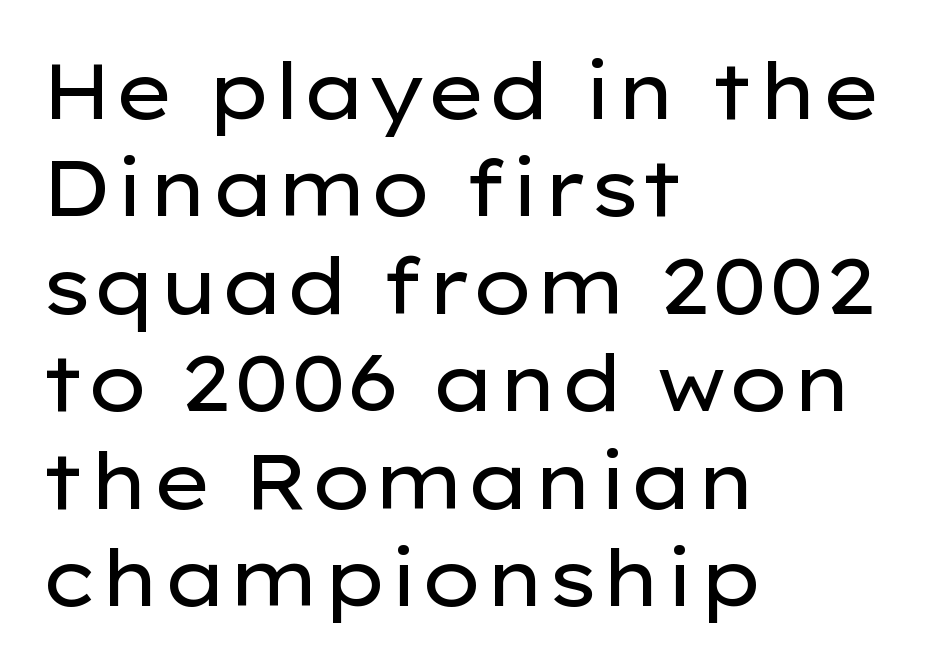
{"serif": "no", "italic": "no", "bold": "no", "weight": "regular", "width": "wide", "stroke_contrast": "low", "x_height": "medium", "monospaced": "no", "underline": "no", "align": "left", "line_spacing": "normal", "line_spacing_ratio": 1.25, "letter_spacing": "normal", "letter_spacing_em": 0.0, "glyph_px": 78}
